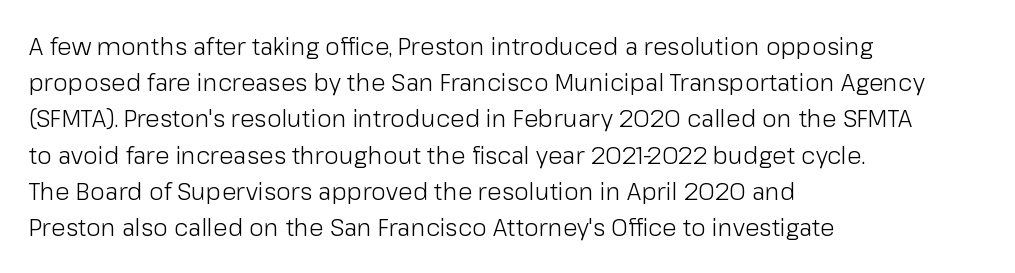
Q: Is the text bold? A: No.
Q: Is the text italic (slanted)? A: No, it is upright.
Q: Is the text underlined? A: No.
Q: How is the paragraph aligned? A: Left-aligned.
Q: Is the spacing between letters normal or unusually wide? A: Normal.
Q: Is the spacing between lines tight, normal or loose? A: Normal.
